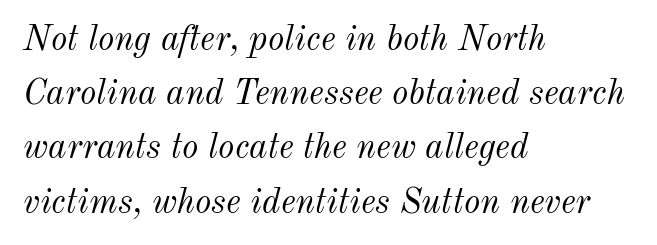
{"italic": "yes", "lean": "right", "slant_degrees": 12, "bold": "no", "weight": "light", "width": "normal", "stroke_contrast": "medium", "x_height": "small", "monospaced": "no", "underline": "no", "align": "left", "line_spacing": "normal", "line_spacing_ratio": 1.55, "letter_spacing": "normal", "letter_spacing_em": 0.0, "glyph_px": 35}
